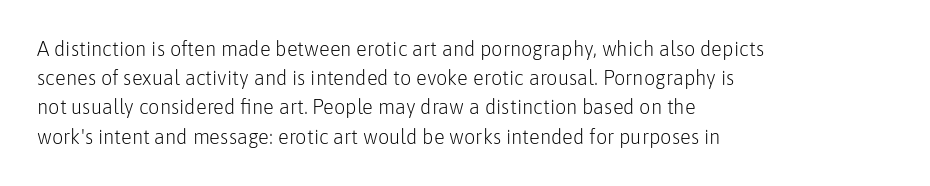
The image shows 20 px text type, upright; set left-aligned, normal line spacing (1.46x), normal letter spacing, not underlined.
